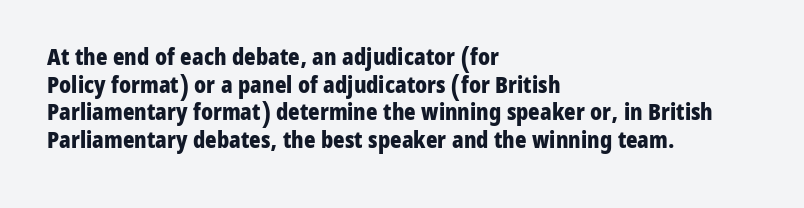
The image shows 22 px bold type, upright; set left-aligned, normal line spacing (1.26x), normal letter spacing, not underlined.
